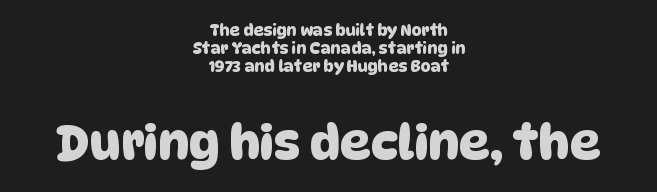
{"serif": "no", "width": "normal", "stroke_contrast": "low", "x_height": "large", "monospaced": "no", "underline": "no", "align": "center", "line_spacing": "tight", "line_spacing_ratio": 1.13, "letter_spacing": "normal", "letter_spacing_em": 0.0, "larger_block": "second", "size_ratio": 3.0, "glyph_px": 48}
